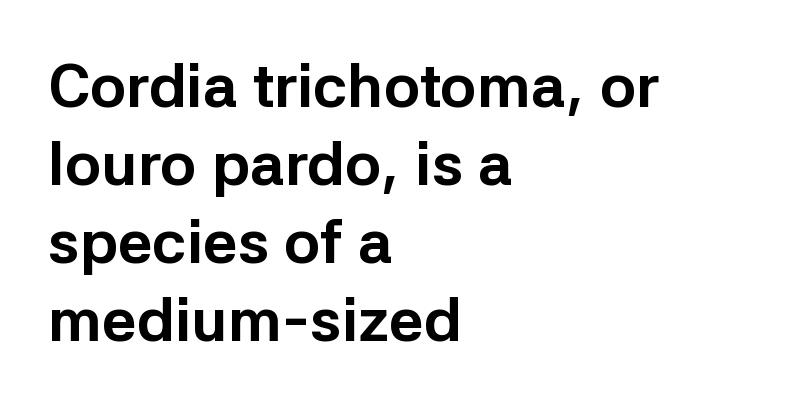
The image shows 61 px bold sans-serif type, upright; set left-aligned, normal line spacing (1.28x), normal letter spacing, not underlined; low stroke contrast and a medium x-height.
